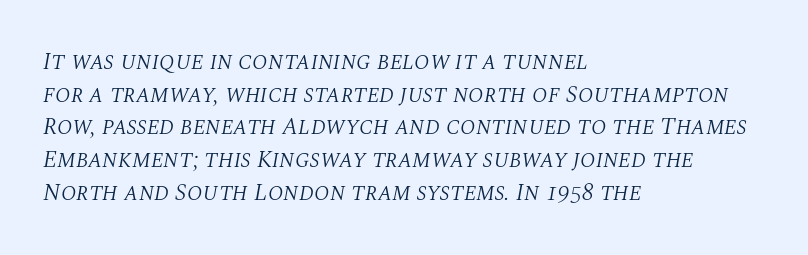
{"italic": "yes", "lean": "right", "slant_degrees": 10, "bold": "no", "underline": "no", "align": "left", "line_spacing": "normal", "line_spacing_ratio": 1.36, "letter_spacing": "normal", "letter_spacing_em": 0.0, "glyph_px": 24}
